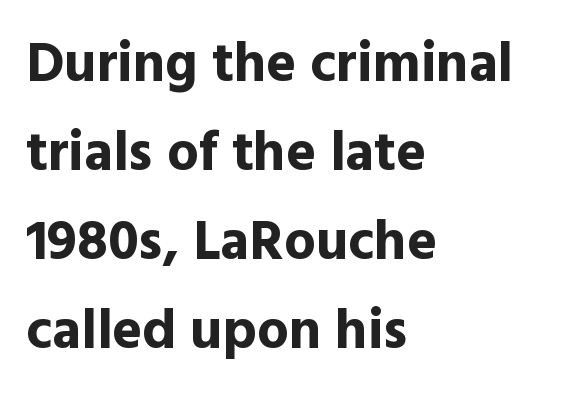
Q: Is the text bold? A: Yes.
Q: Is the text italic (slanted)? A: No, it is upright.
Q: Is the typeface a serif or a sans-serif typeface? A: Sans-serif.
Q: Is the text underlined? A: No.
Q: How is the paragraph aligned? A: Left-aligned.
Q: Is the spacing between letters normal or unusually wide? A: Normal.
Q: Is the spacing between lines tight, normal or loose? A: Normal.
Q: Width (condensed, normal, or wide)? A: Normal.
Q: x-height? A: Medium.
Q: Monospaced? A: No.
